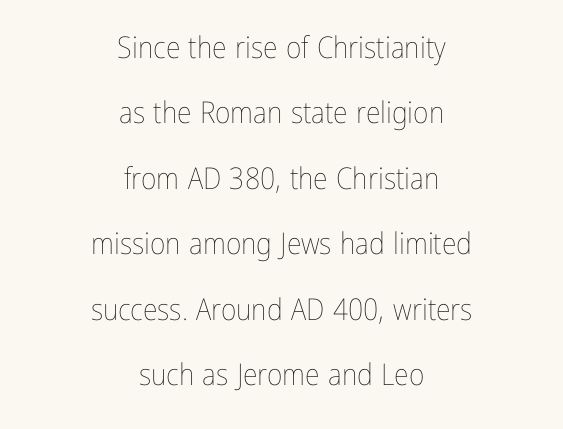
Bare-footed words on every line. Rows of type keep a wide berth in the vertical direction. No extra tracking has been applied to these lines. This sample is center-justified, so both line endings float freely. Each stroke keeps to a modest, everyday thickness or less. Style check: upright.
